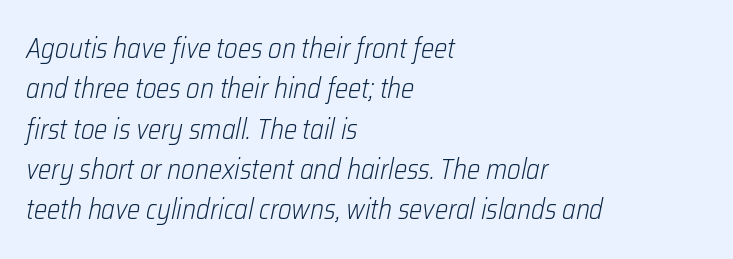
The image shows 28 px light, condensed type, italic (leaning right); set left-aligned, normal line spacing (1.44x), normal letter spacing, not underlined; low stroke contrast and a medium x-height.
